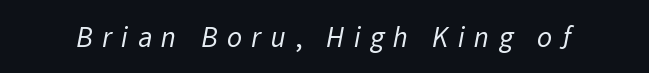
Bare-footed words on every line. This sample has the flowing, uneven cadence of proportional lettering. A quiet, ordinary-to-light weight characterises the typeface. Words appear elongated and porous because spacing is wide. Typographically, this falls in the sans-serif category.
